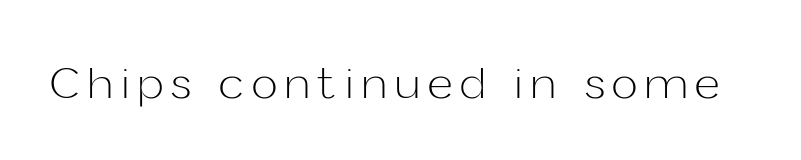
Q: Is the text bold? A: No.
Q: Is the text italic (slanted)? A: No, it is upright.
Q: Is the typeface a serif or a sans-serif typeface? A: Sans-serif.
Q: Is the text underlined? A: No.
Q: Width (condensed, normal, or wide)? A: Normal.
Q: Stroke contrast? A: Low.
Q: x-height? A: Medium.
Q: Monospaced? A: No.
